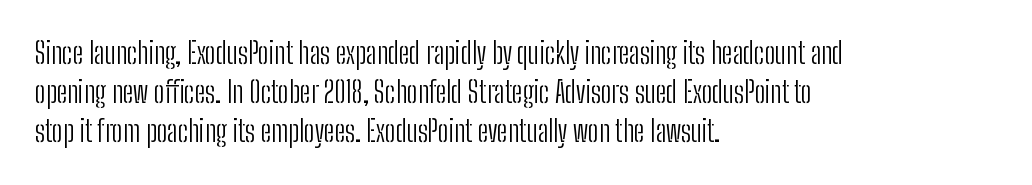
{"serif": "no", "italic": "no", "bold": "no", "weight": "light", "width": "condensed", "stroke_contrast": "low", "x_height": "medium", "monospaced": "no", "underline": "no", "align": "left", "line_spacing": "normal", "line_spacing_ratio": 1.35, "letter_spacing": "normal", "letter_spacing_em": 0.0, "glyph_px": 29}
